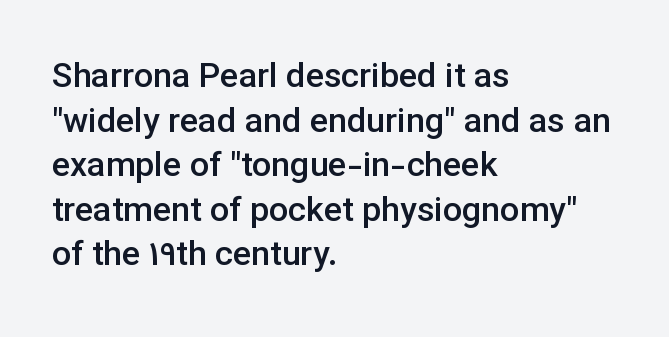
The image shows 34 px semibold sans-serif type, upright; set left-aligned, normal line spacing (1.31x), normal letter spacing, not underlined; low stroke contrast and a medium x-height.
